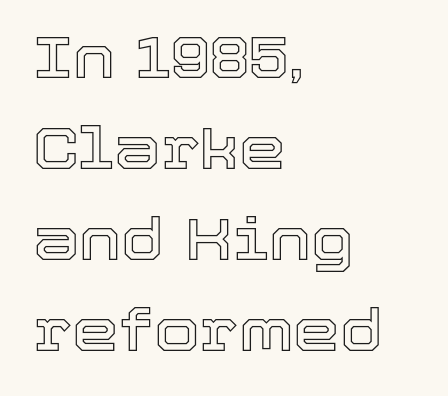
Q: Is the text italic (slanted)? A: No, it is upright.
Q: Is the text underlined? A: No.
Q: How is the paragraph aligned? A: Left-aligned.
Q: Is the spacing between letters normal or unusually wide? A: Normal.
Q: Is the spacing between lines tight, normal or loose? A: Normal.
Q: Width (condensed, normal, or wide)? A: Normal.
Q: x-height? A: Medium.
Q: Monospaced? A: No.
